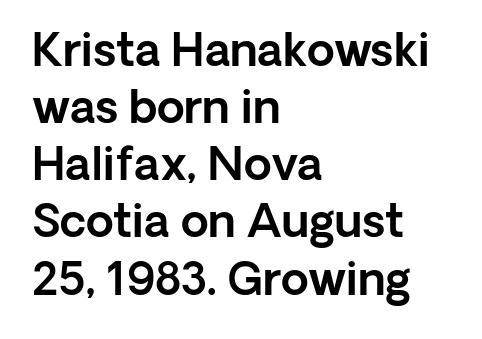
The image shows 45 px sans-serif type, upright; set left-aligned, normal line spacing (1.27x), normal letter spacing, not underlined; a medium x-height.
